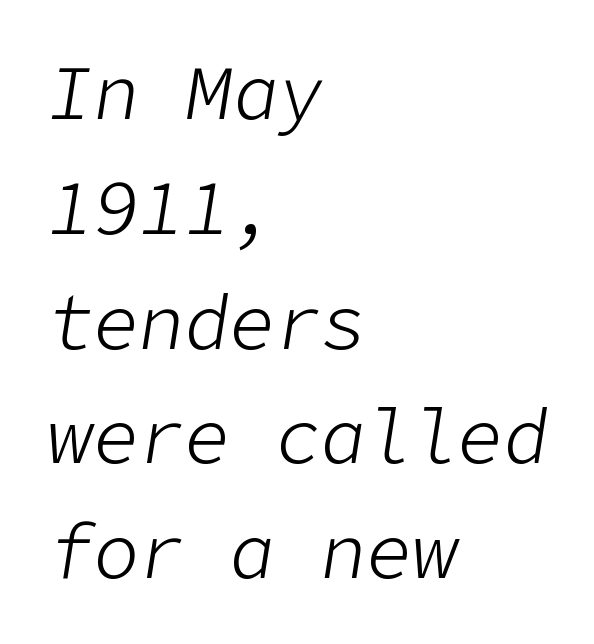
This is not heavy type; no bold has been used. The space between consecutive lines is moderate. A typesetter would call this zero additional tracking. The space directly below the letters is spotless. The passage is arranged the way most books set body copy — flush left.
